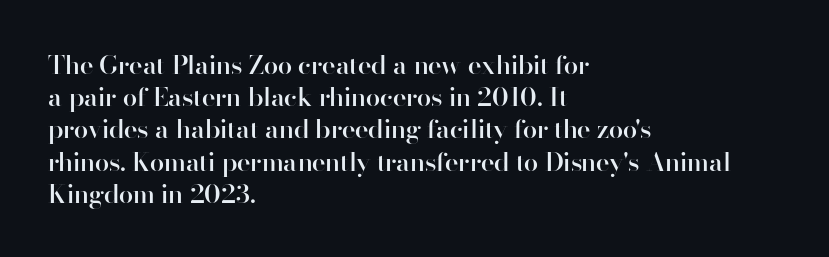
The image shows 26 px text type, upright; set left-aligned, line spacing 1.24x, normal letter spacing, not underlined.
